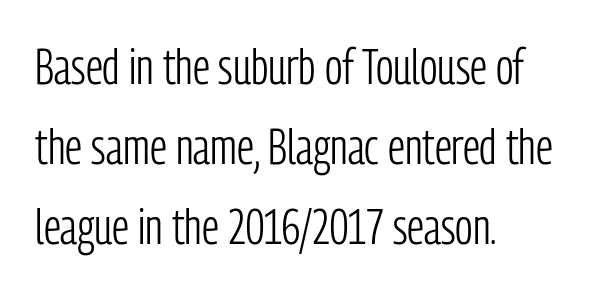
The image shows 50 px light, condensed sans-serif type, upright; set left-aligned, normal line spacing (1.6x), normal letter spacing, not underlined; low stroke contrast and a medium x-height.
